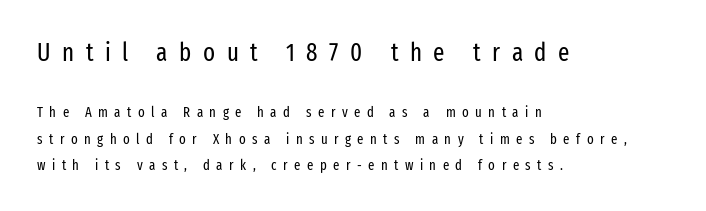
The image shows 25 px text type, upright; set left-aligned, line spacing 1.86x, unusually wide letter spacing (+0.46 em), not underlined; the first (top) block is 1.79x larger.
